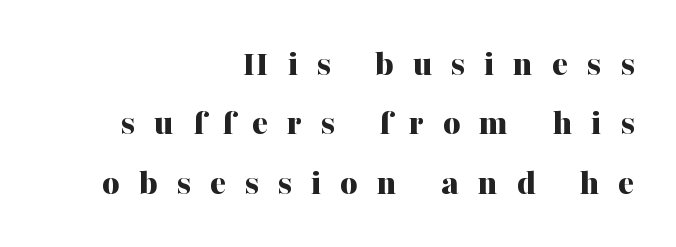
The image shows 38 px bold serif type, upright; set right-aligned, normal line spacing (1.56x), unusually wide letter spacing (+0.49 em), not underlined; medium stroke contrast and a medium x-height.
